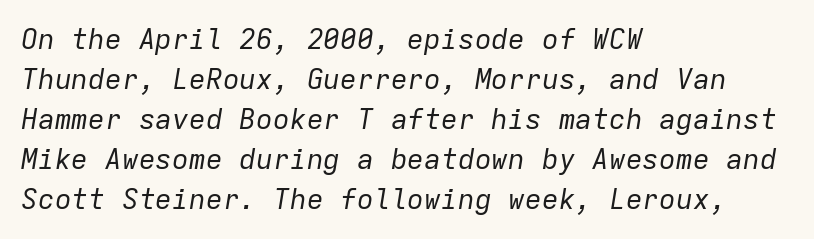
Here the glyphs are tracked normally, forming tight word shapes. No word sits above an underline. This sample has the even, mechanical cadence of fixed-width lettering. Is the type heavy? It reads as light-to-regular instead.
